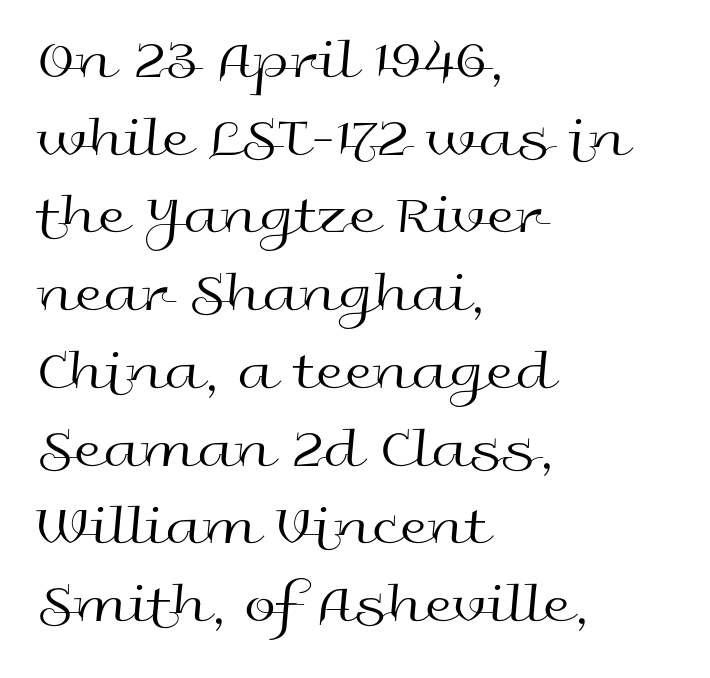
Q: Is the text bold? A: No.
Q: Is the text italic (slanted)? A: No, it is upright.
Q: Is the typeface a serif or a sans-serif typeface? A: Sans-serif.
Q: Is the text underlined? A: No.
Q: How is the paragraph aligned? A: Left-aligned.
Q: Is the spacing between letters normal or unusually wide? A: Normal.
Q: Is the spacing between lines tight, normal or loose? A: Normal.
Q: Width (condensed, normal, or wide)? A: Wide.
Q: x-height? A: Medium.
Q: Monospaced? A: No.
